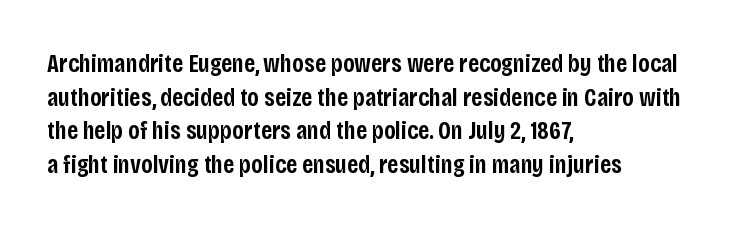
{"italic": "no", "bold": "semi", "underline": "no", "align": "left", "line_spacing": "normal", "line_spacing_ratio": 1.29, "letter_spacing": "normal", "letter_spacing_em": 0.0, "glyph_px": 26}
